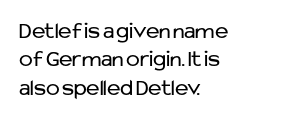
{"italic": "no", "bold": "no", "underline": "no", "align": "left", "line_spacing_ratio": 1.23, "letter_spacing": "normal", "letter_spacing_em": 0.0, "glyph_px": 23}
